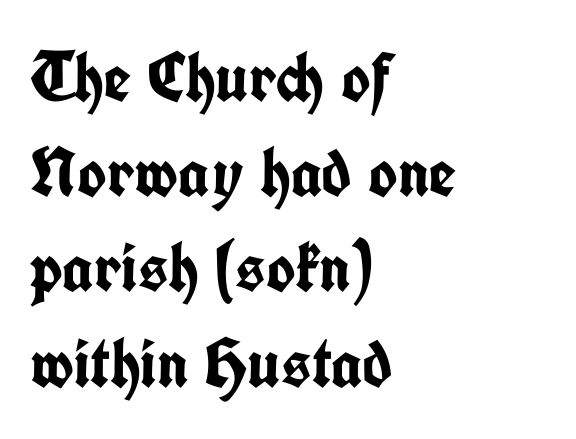
The image shows 70 px semibold, condensed sans-serif type, upright; set left-aligned, normal line spacing (1.36x), normal letter spacing, not underlined; low stroke contrast and a medium x-height.
